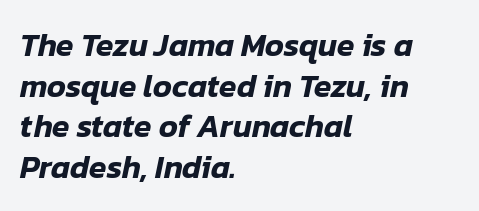
The image shows 32 px text type, italic (leaning right); set left-aligned, normal line spacing (1.27x), normal letter spacing, not underlined; low stroke contrast and a medium x-height.
